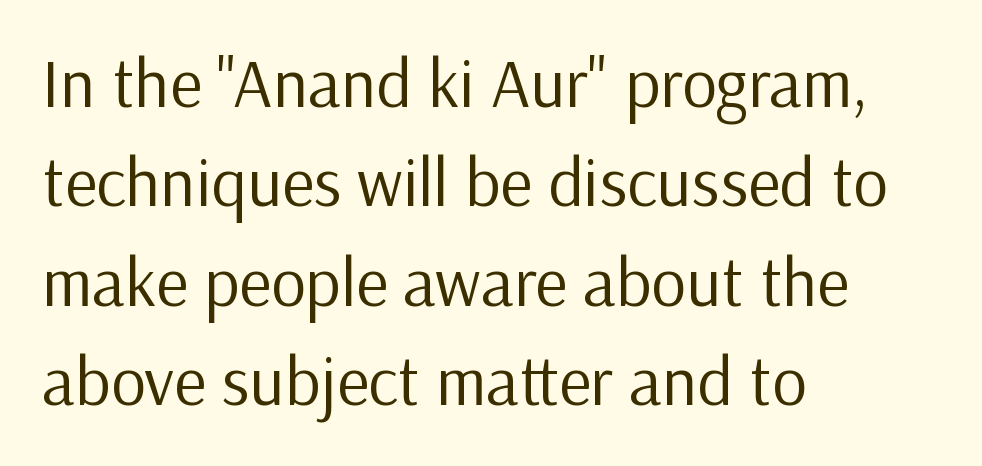
Q: Is the text bold? A: No.
Q: Is the text italic (slanted)? A: No, it is upright.
Q: Is the typeface a serif or a sans-serif typeface? A: Sans-serif.
Q: Is the text underlined? A: No.
Q: How is the paragraph aligned? A: Left-aligned.
Q: Is the spacing between letters normal or unusually wide? A: Normal.
Q: Is the spacing between lines tight, normal or loose? A: Normal.
Q: Width (condensed, normal, or wide)? A: Normal.
Q: Stroke contrast? A: Low.
Q: x-height? A: Medium.
Q: Monospaced? A: No.
